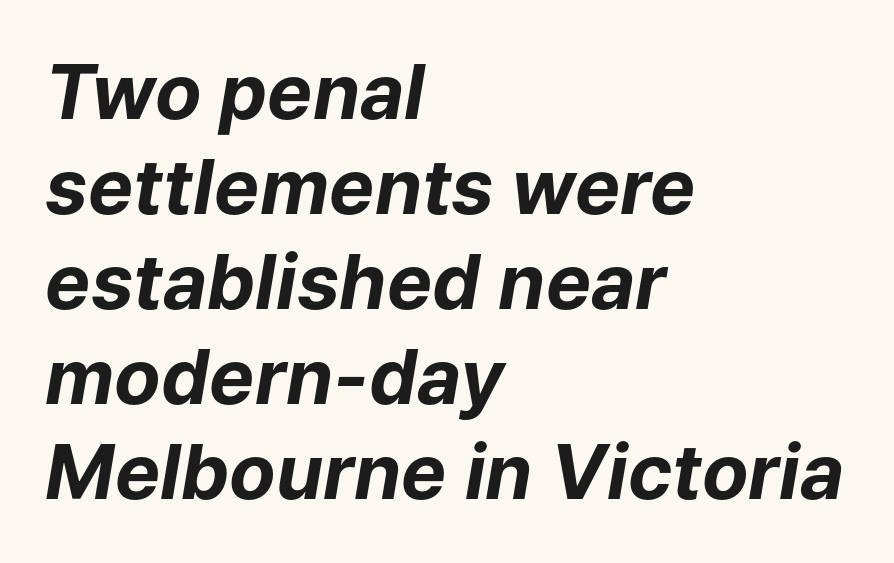
Q: Is the text bold? A: Yes.
Q: Is the text italic (slanted)? A: Yes, it leans right by about 9 degrees.
Q: Is the text underlined? A: No.
Q: How is the paragraph aligned? A: Left-aligned.
Q: Is the spacing between letters normal or unusually wide? A: Normal.
Q: Is the spacing between lines tight, normal or loose? A: Normal.
Q: Width (condensed, normal, or wide)? A: Normal.
Q: Stroke contrast? A: Low.
Q: x-height? A: Medium.
Q: Monospaced? A: No.
